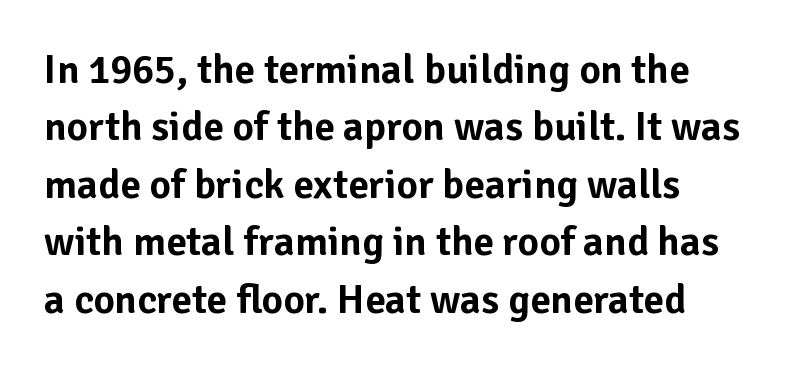
The image shows 41 px sans-serif type, upright; set normal line spacing (1.4x), normal letter spacing, not underlined; low stroke contrast and a medium x-height.
